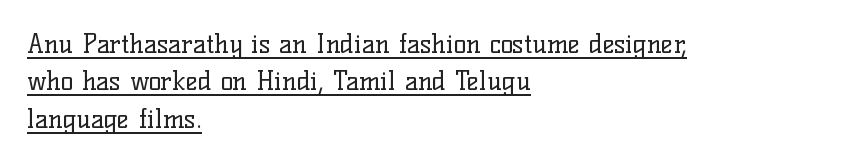
Q: Is the text bold? A: No.
Q: Is the text italic (slanted)? A: No, it is upright.
Q: Is the text underlined? A: Yes.
Q: How is the paragraph aligned? A: Left-aligned.
Q: Is the spacing between letters normal or unusually wide? A: Normal.
Q: Is the spacing between lines tight, normal or loose? A: Normal.
